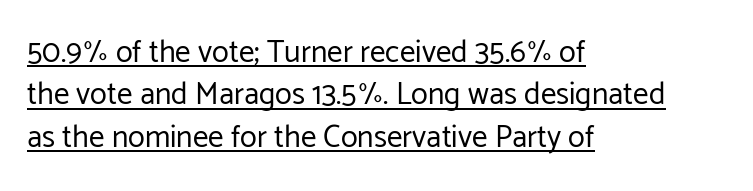
Q: Is the text bold? A: No.
Q: Is the text italic (slanted)? A: No, it is upright.
Q: Is the typeface a serif or a sans-serif typeface? A: Sans-serif.
Q: Is the text underlined? A: Yes.
Q: How is the paragraph aligned? A: Left-aligned.
Q: Is the spacing between letters normal or unusually wide? A: Normal.
Q: Is the spacing between lines tight, normal or loose? A: Normal.
Q: Width (condensed, normal, or wide)? A: Normal.
Q: Stroke contrast? A: Low.
Q: x-height? A: Medium.
Q: Monospaced? A: No.
